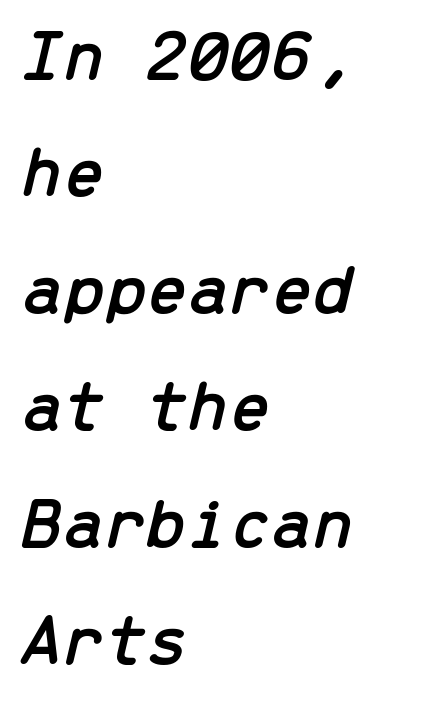
The image shows 74 px text type, italic (leaning right), monospaced; set left-aligned, normal line spacing (1.58x), normal letter spacing, not underlined; low stroke contrast and a medium x-height.
